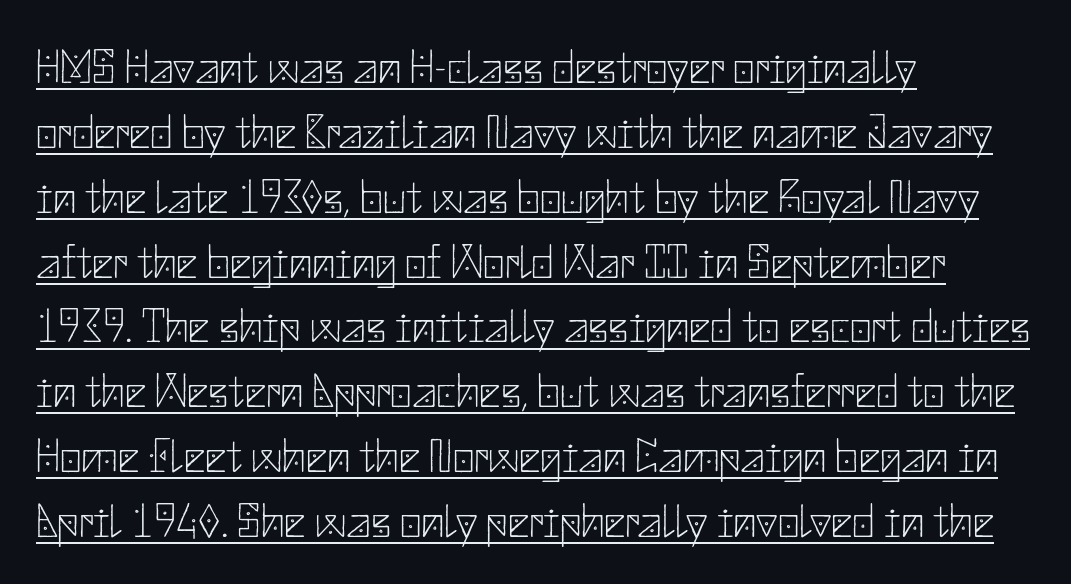
{"serif": "no", "italic": "no", "bold": "no", "weight": "thin", "width": "normal", "stroke_contrast": "low", "x_height": "small", "underline": "yes", "align": "left", "line_spacing": "normal", "line_spacing_ratio": 1.38, "letter_spacing": "normal", "letter_spacing_em": 0.0, "glyph_px": 47}
